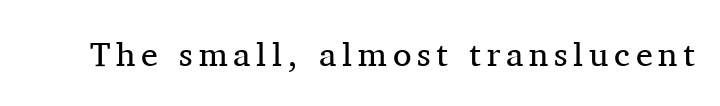
The image shows 34 px regular-weight serif type, upright; set not underlined; medium stroke contrast and a medium x-height.
